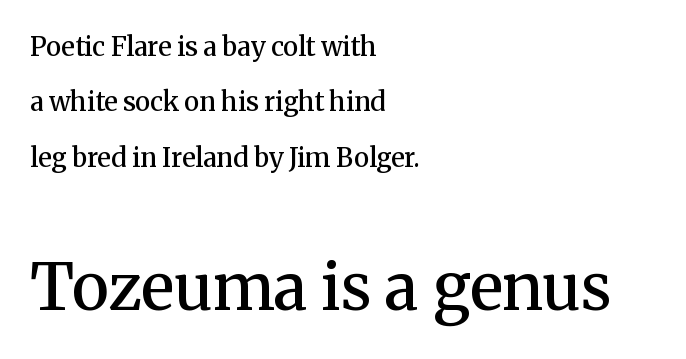
{"serif": "yes", "italic": "no", "bold": "semi", "weight": "semibold", "width": "normal", "stroke_contrast": "medium", "x_height": "medium", "monospaced": "no", "underline": "no", "align": "left", "line_spacing": "loose", "line_spacing_ratio": 2.13, "letter_spacing": "normal", "letter_spacing_em": 0.0, "larger_block": "second", "size_ratio": 2.46, "glyph_px": 64}
